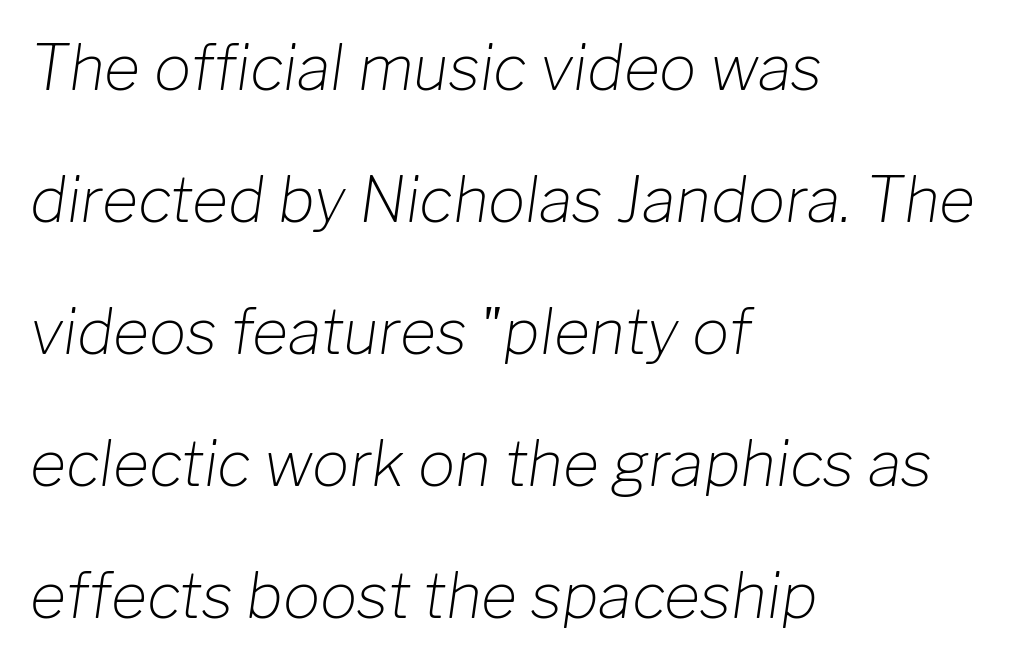
Q: Is the text bold? A: No.
Q: Is the text italic (slanted)? A: Yes, it leans right by about 8 degrees.
Q: Is the text underlined? A: No.
Q: How is the paragraph aligned? A: Left-aligned.
Q: Is the spacing between letters normal or unusually wide? A: Normal.
Q: Is the spacing between lines tight, normal or loose? A: Loose.
Q: Width (condensed, normal, or wide)? A: Normal.
Q: Stroke contrast? A: Low.
Q: x-height? A: Medium.
Q: Monospaced? A: No.
